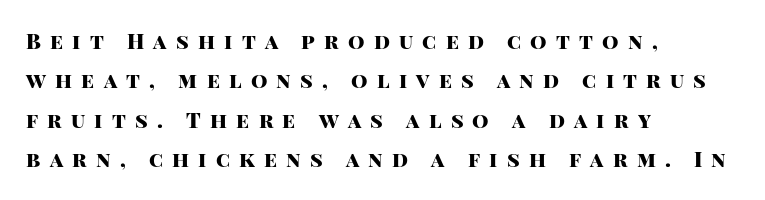
Q: Is the text bold? A: Yes.
Q: Is the text italic (slanted)? A: No, it is upright.
Q: Is the text underlined? A: No.
Q: How is the paragraph aligned? A: Left-aligned.
Q: Is the spacing between letters normal or unusually wide? A: Unusually wide.
